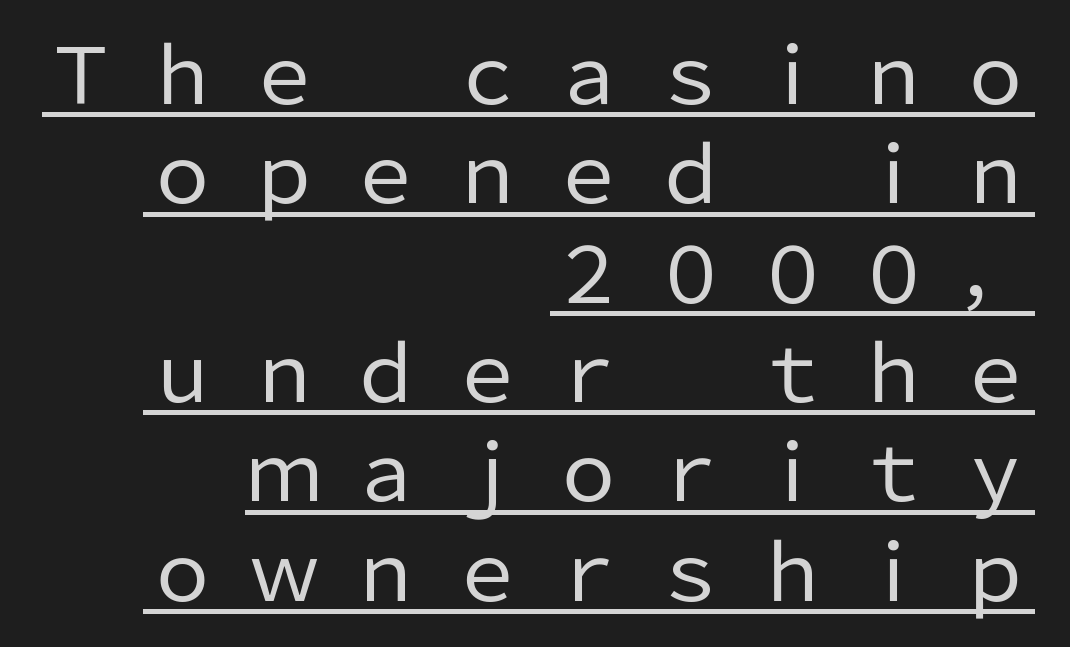
Q: Is the text bold? A: No.
Q: Is the text italic (slanted)? A: No, it is upright.
Q: Is the typeface a serif or a sans-serif typeface? A: Sans-serif.
Q: Is the text underlined? A: Yes.
Q: How is the paragraph aligned? A: Right-aligned.
Q: Is the spacing between letters normal or unusually wide? A: Unusually wide.
Q: Is the spacing between lines tight, normal or loose? A: Normal.
Q: Width (condensed, normal, or wide)? A: Normal.
Q: Stroke contrast? A: Low.
Q: x-height? A: Medium.
Q: Monospaced? A: No.
